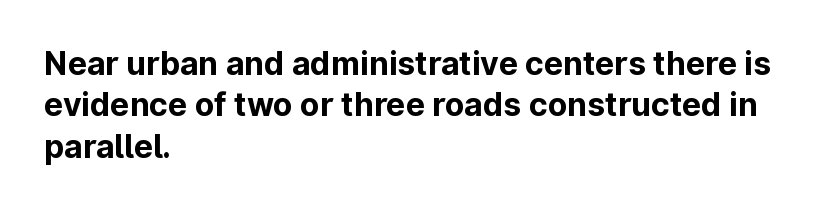
Spacing verdict: proportional, widths tailored to each character. Letter spacing: default. Stroke thickness is high; the sample reads as a true bold. These lines stack with their left ends in a neat column.
